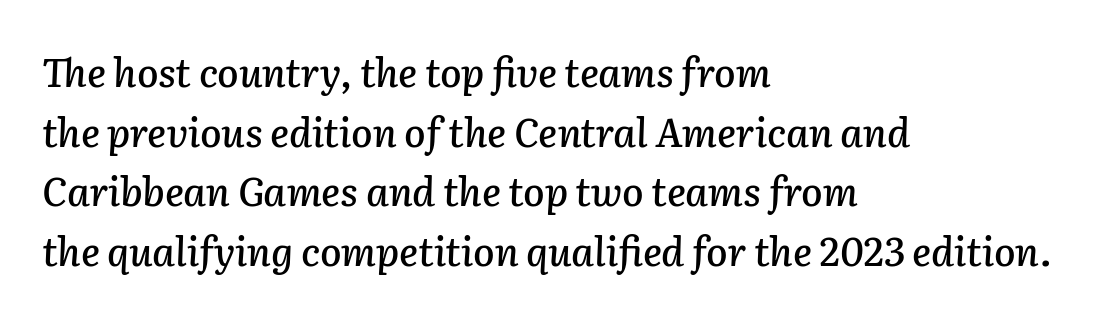
The image shows 39 px text type, italic (leaning right); set left-aligned, normal line spacing (1.53x), normal letter spacing, not underlined; low stroke contrast and a medium x-height.
